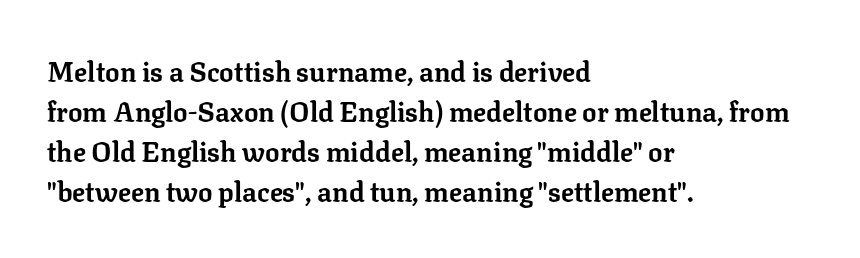
The image shows 27 px bold type, upright; set left-aligned, normal line spacing (1.48x), normal letter spacing, not underlined.
